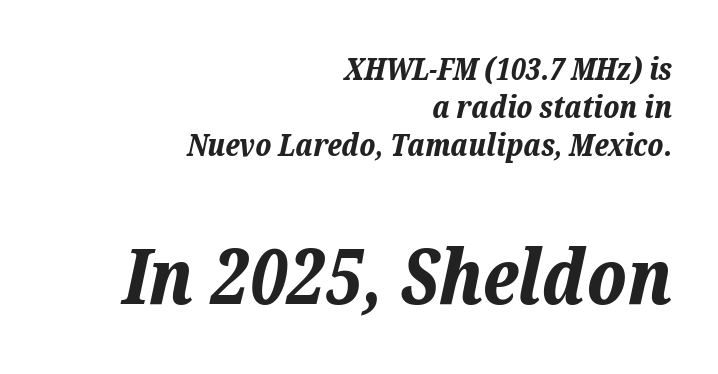
{"italic": "yes", "lean": "right", "slant_degrees": 12, "bold": "yes", "weight": "bold", "width": "normal", "stroke_contrast": "low", "x_height": "medium", "monospaced": "no", "underline": "no", "align": "right", "line_spacing_ratio": 1.22, "letter_spacing": "normal", "letter_spacing_em": 0.0, "larger_block": "second", "size_ratio": 2.48, "glyph_px": 77}
